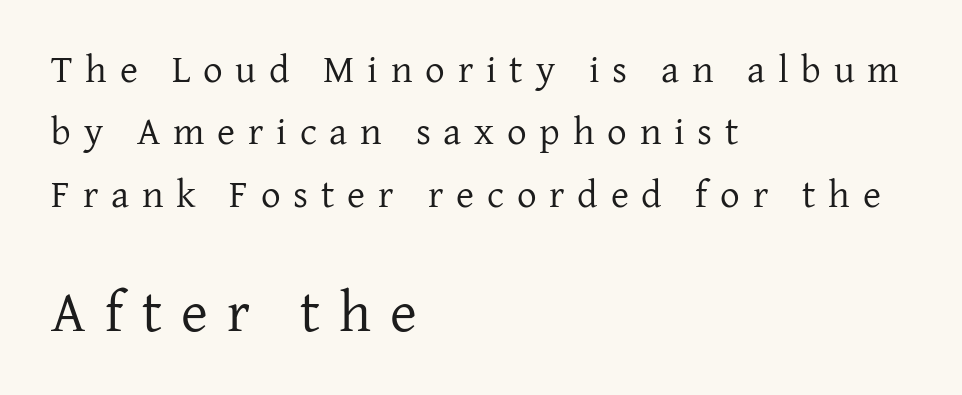
{"serif": "yes", "italic": "no", "bold": "no", "weight": "regular", "width": "normal", "stroke_contrast": "low", "x_height": "medium", "monospaced": "no", "underline": "no", "align": "left", "line_spacing": "normal", "line_spacing_ratio": 1.6, "letter_spacing": "wide", "letter_spacing_em": 0.33, "larger_block": "second", "size_ratio": 1.49, "glyph_px": 58}
